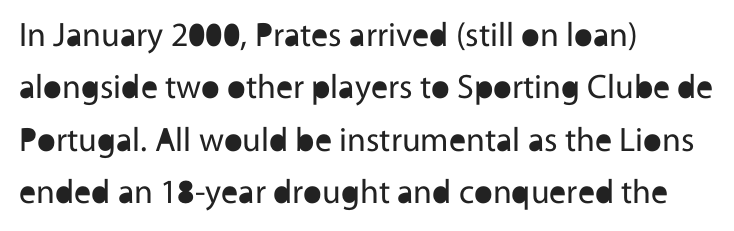
{"serif": "no", "italic": "no", "bold": "no", "weight": "regular", "width": "normal", "x_height": "medium", "monospaced": "no", "underline": "no", "align": "left", "line_spacing": "normal", "line_spacing_ratio": 1.54, "letter_spacing": "normal", "letter_spacing_em": 0.0, "glyph_px": 34}
